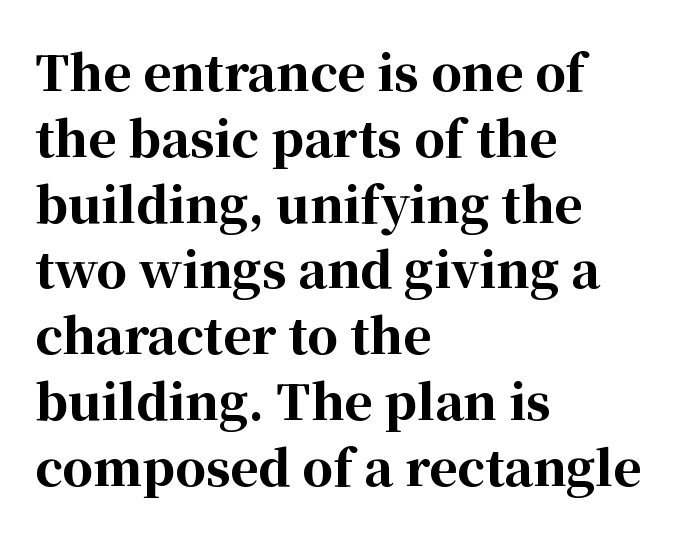
The image shows 48 px bold serif type, upright; set left-aligned, normal line spacing (1.37x), normal letter spacing, not underlined; high stroke contrast and a medium x-height.
